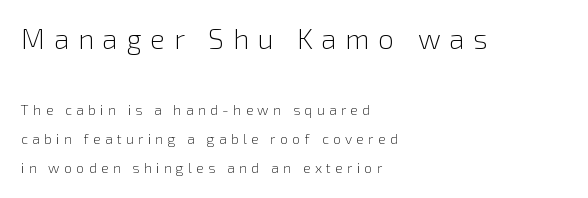
The image shows 28 px light sans-serif type, upright; set left-aligned, loose line spacing (2.07x), unusually wide letter spacing (+0.31 em), not underlined; the first (top) block is 2.0x larger; a medium x-height.
